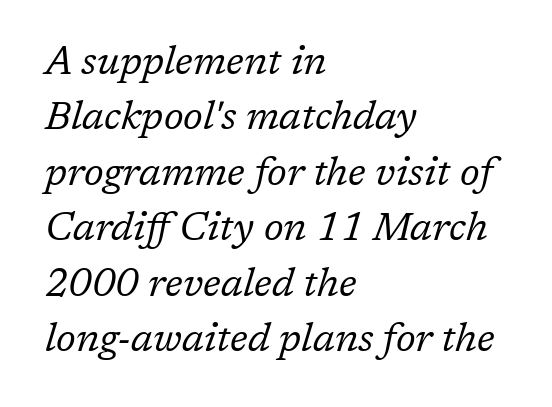
{"serif": "yes", "italic": "yes", "lean": "right", "slant_degrees": 17, "bold": "no", "weight": "regular", "width": "normal", "stroke_contrast": "low", "x_height": "medium", "monospaced": "no", "underline": "no", "align": "left", "line_spacing": "normal", "line_spacing_ratio": 1.42, "letter_spacing": "normal", "letter_spacing_em": 0.0, "glyph_px": 39}
